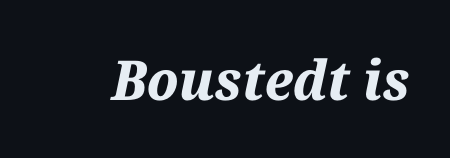
{"italic": "yes", "lean": "right", "slant_degrees": 12, "bold": "yes", "weight": "bold", "width": "normal", "stroke_contrast": "medium", "x_height": "medium", "monospaced": "no", "underline": "no", "letter_spacing": "normal", "letter_spacing_em": 0.0, "glyph_px": 55}
